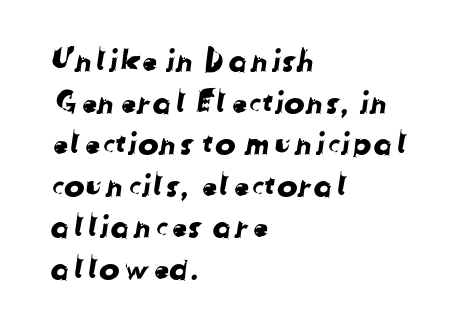
Q: Is the typeface a serif or a sans-serif typeface? A: Sans-serif.
Q: Is the text underlined? A: No.
Q: How is the paragraph aligned? A: Left-aligned.
Q: Is the spacing between letters normal or unusually wide? A: Normal.
Q: Is the spacing between lines tight, normal or loose? A: Normal.
Q: Width (condensed, normal, or wide)? A: Normal.
Q: Stroke contrast? A: Low.
Q: x-height? A: Medium.
Q: Monospaced? A: No.
